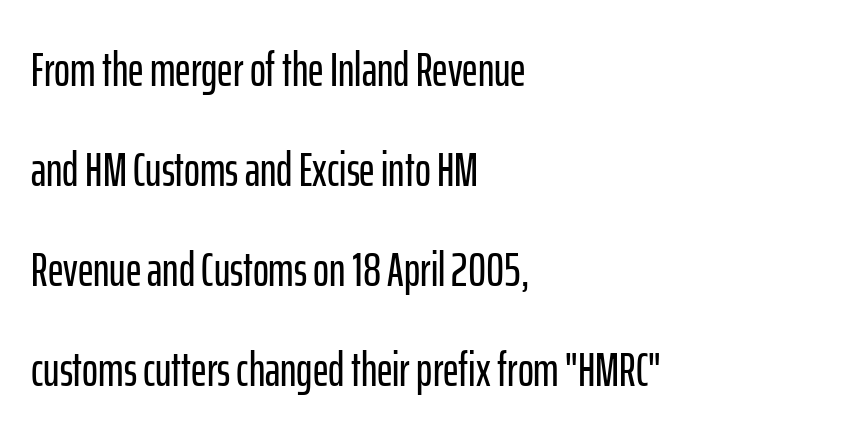
The space between consecutive lines is lavish. The setting favours the left margin, as ordinary paragraphs usually do. Each letter keeps its own natural width here, so spacing adapts to shape. The letters carry no serifs — their stems end cleanly without finishing strokes.
